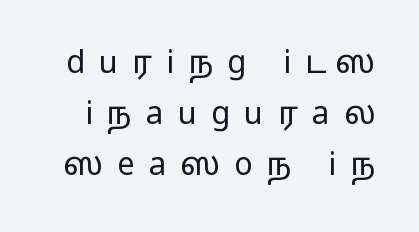
{"serif": "no", "italic": "no", "bold": "no", "weight": "regular", "width": "wide", "stroke_contrast": "low", "x_height": "medium", "monospaced": "no", "underline": "no", "line_spacing": "normal", "line_spacing_ratio": 1.64, "letter_spacing": "wide", "letter_spacing_em": 0.46, "glyph_px": 31}
